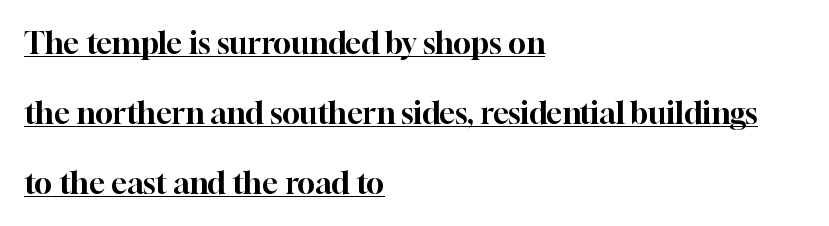
The image shows 30 px serif type, upright; set left-aligned, loose line spacing (2.34x), normal letter spacing, underlined; high stroke contrast and a medium x-height.
